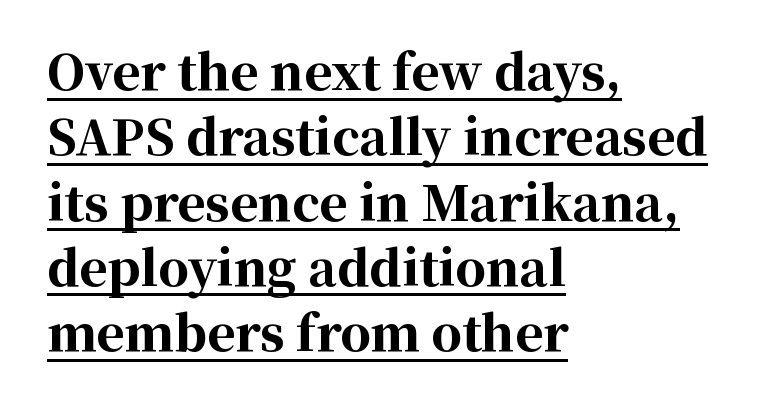
Q: Is the text bold? A: Yes.
Q: Is the text italic (slanted)? A: No, it is upright.
Q: Is the typeface a serif or a sans-serif typeface? A: Serif.
Q: Is the text underlined? A: Yes.
Q: How is the paragraph aligned? A: Left-aligned.
Q: Is the spacing between letters normal or unusually wide? A: Normal.
Q: Is the spacing between lines tight, normal or loose? A: Normal.
Q: Width (condensed, normal, or wide)? A: Normal.
Q: Stroke contrast? A: High.
Q: x-height? A: Medium.
Q: Monospaced? A: No.
